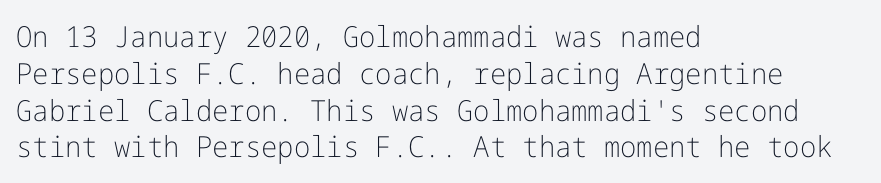
Q: Is the text bold? A: No.
Q: Is the text italic (slanted)? A: No, it is upright.
Q: Is the typeface a serif or a sans-serif typeface? A: Sans-serif.
Q: Is the text underlined? A: No.
Q: How is the paragraph aligned? A: Left-aligned.
Q: Is the spacing between letters normal or unusually wide? A: Normal.
Q: Is the spacing between lines tight, normal or loose? A: Normal.
Q: Width (condensed, normal, or wide)? A: Normal.
Q: Stroke contrast? A: Low.
Q: x-height? A: Medium.
